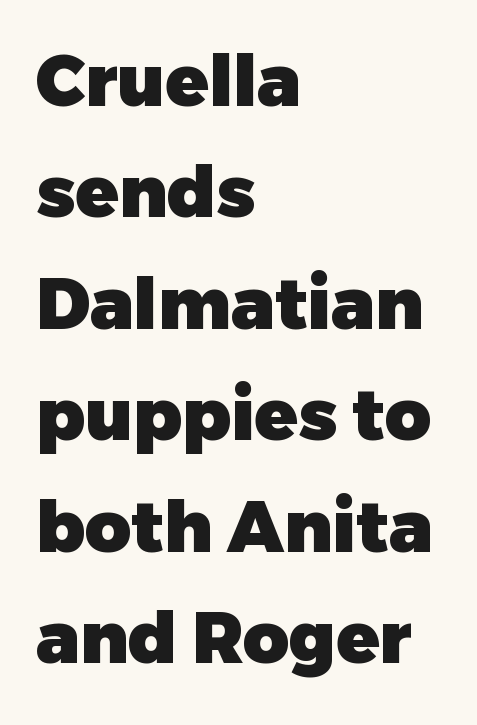
Quick note: underline off. The leading is moderate, giving the passage an even texture. You could not count columns in this text — the font is proportionally spaced. A student would call this left alignment; a typographer would say flush left, rag right.
